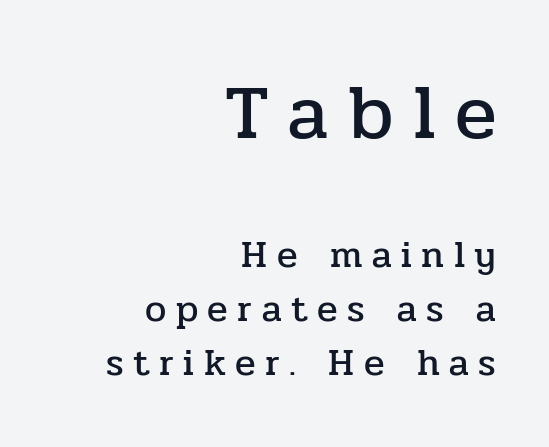
Q: Is the text italic (slanted)? A: No, it is upright.
Q: Is the typeface a serif or a sans-serif typeface? A: Serif.
Q: Is the text underlined? A: No.
Q: How is the paragraph aligned? A: Right-aligned.
Q: Is the spacing between letters normal or unusually wide? A: Unusually wide.
Q: Is the spacing between lines tight, normal or loose? A: Normal.
Q: Which block of text is set in a larger size, the first (top) or the second (bottom)? A: The first (top) one.
Q: Width (condensed, normal, or wide)? A: Normal.
Q: Stroke contrast? A: Low.
Q: x-height? A: Medium.
Q: Monospaced? A: No.
